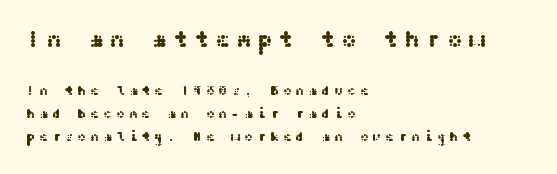
The image shows 23 px text type, upright; set left-aligned, normal line spacing (1.64x), unusually wide letter spacing (+0.25 em), not underlined; the first (top) block is 1.64x larger.
